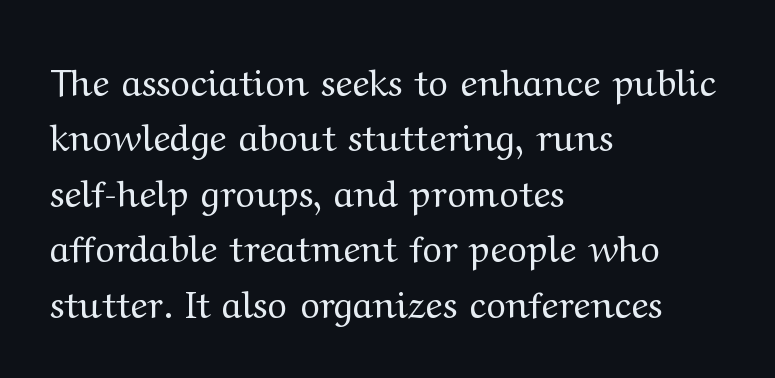
The image shows 37 px regular-weight, wide serif type, upright; set left-aligned, normal line spacing (1.5x), normal letter spacing, not underlined; medium stroke contrast and a medium x-height.
